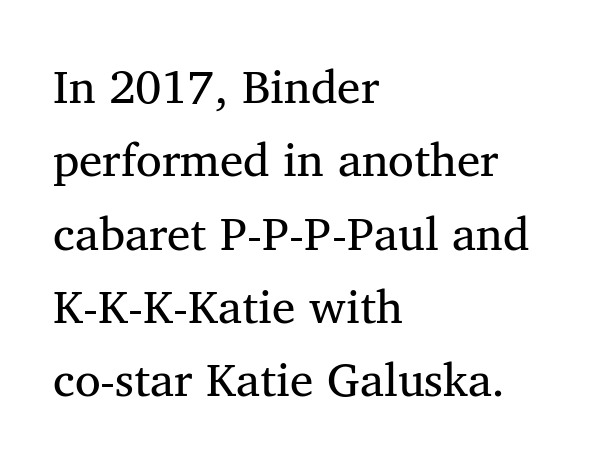
{"serif": "yes", "italic": "no", "width": "normal", "stroke_contrast": "medium", "x_height": "medium", "monospaced": "no", "underline": "no", "align": "left", "line_spacing": "normal", "line_spacing_ratio": 1.56, "letter_spacing": "normal", "letter_spacing_em": 0.0, "glyph_px": 47}
